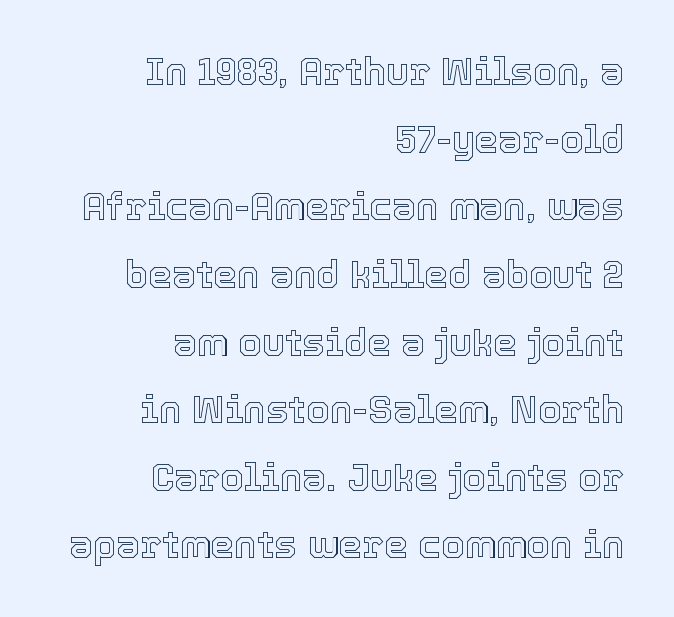
The image shows 38 px text type, upright; set right-aligned, line spacing 1.78x, normal letter spacing, not underlined; a medium x-height.
